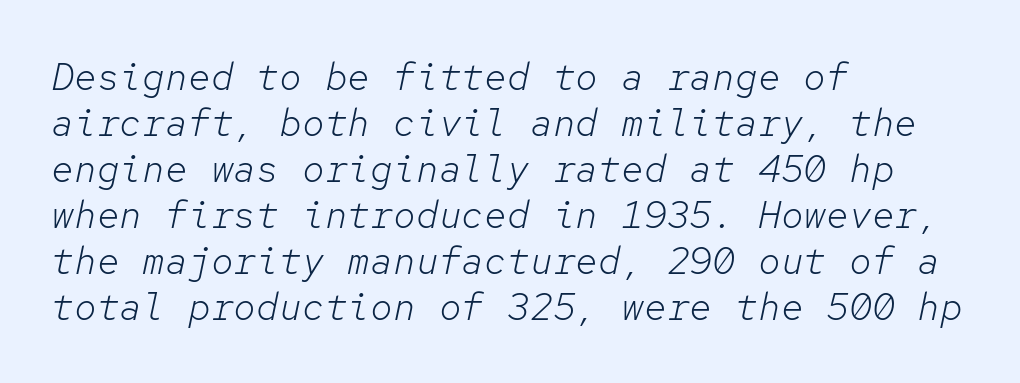
Q: Is the text bold? A: No.
Q: Is the text italic (slanted)? A: Yes, it leans right by about 12 degrees.
Q: Is the text underlined? A: No.
Q: How is the paragraph aligned? A: Left-aligned.
Q: Is the spacing between letters normal or unusually wide? A: Normal.
Q: Width (condensed, normal, or wide)? A: Normal.
Q: Stroke contrast? A: Low.
Q: x-height? A: Medium.
Q: Monospaced? A: Yes.
